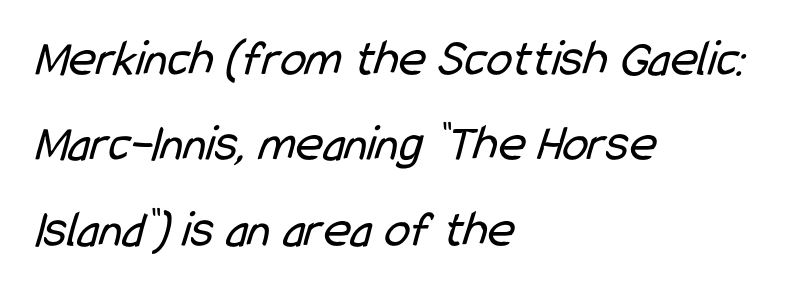
{"serif": "no", "bold": "no", "weight": "regular", "width": "condensed", "stroke_contrast": "low", "x_height": "medium", "monospaced": "no", "underline": "no", "align": "left", "line_spacing": "normal", "line_spacing_ratio": 1.64, "letter_spacing": "normal", "letter_spacing_em": 0.0, "glyph_px": 52}
